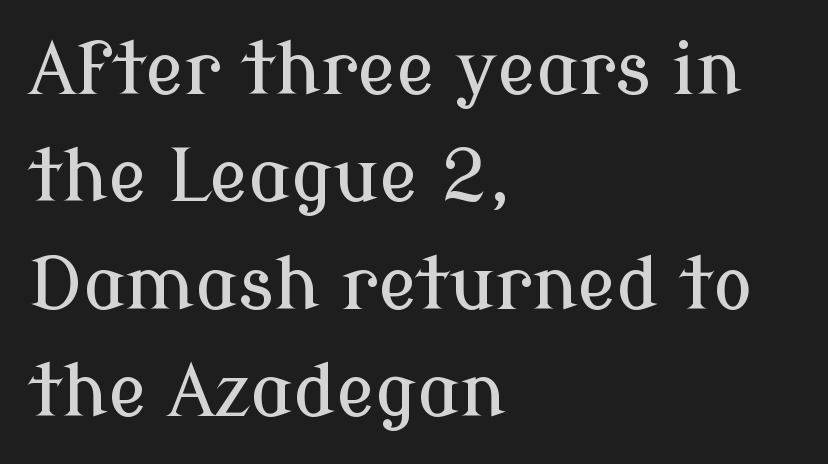
The font family rendered here belongs to the serif group. The words here are not underlined. Is this a fixed-width face? No — the glyphs have proportional, varying widths. Regarding leading, the lines here are spaced in the standard way.
